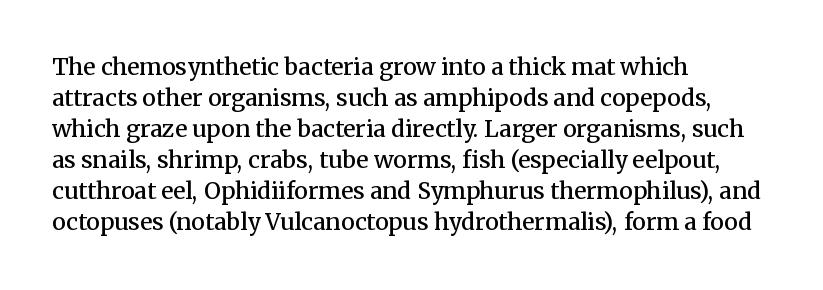
Q: Is the text bold? A: Semi-bold.
Q: Is the text italic (slanted)? A: No, it is upright.
Q: Is the text underlined? A: No.
Q: How is the paragraph aligned? A: Left-aligned.
Q: Is the spacing between letters normal or unusually wide? A: Normal.
Q: Is the spacing between lines tight, normal or loose? A: Normal.
